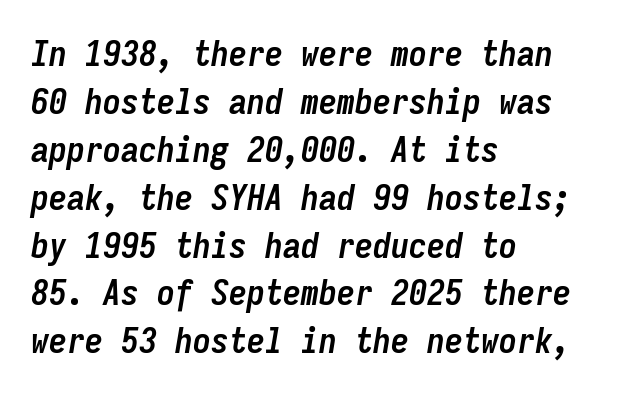
The image shows 36 px semibold, condensed type, italic (leaning right), monospaced; set left-aligned, normal line spacing (1.33x), normal letter spacing, not underlined; low stroke contrast and a medium x-height.
